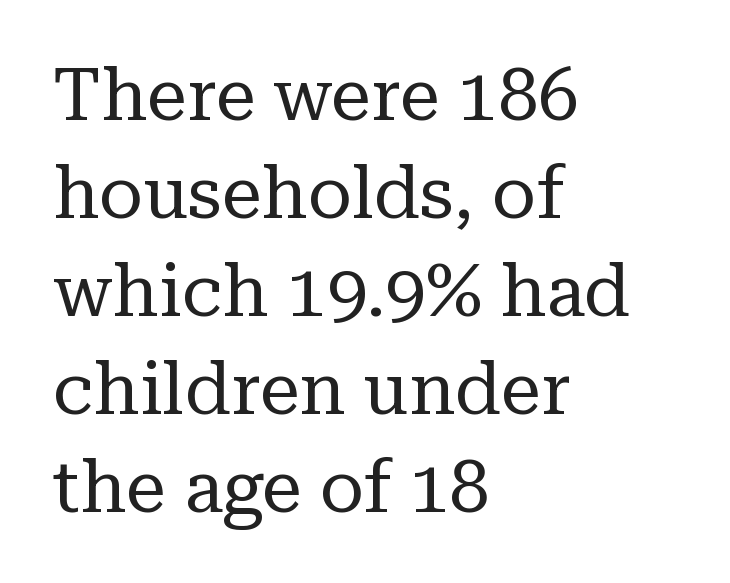
{"serif": "yes", "italic": "no", "bold": "no", "weight": "regular", "width": "normal", "stroke_contrast": "low", "x_height": "medium", "monospaced": "no", "underline": "no", "align": "left", "line_spacing": "normal", "line_spacing_ratio": 1.36, "letter_spacing": "normal", "letter_spacing_em": 0.0, "glyph_px": 72}
